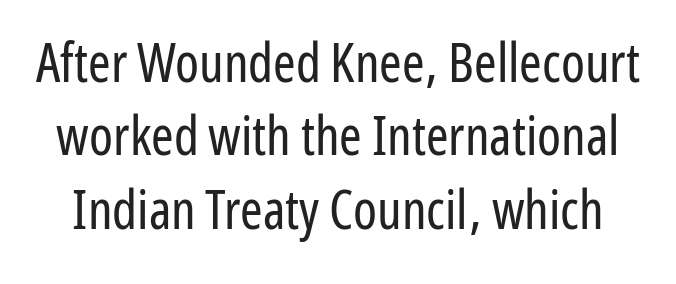
Q: Is the text bold? A: No.
Q: Is the text italic (slanted)? A: No, it is upright.
Q: Is the typeface a serif or a sans-serif typeface? A: Sans-serif.
Q: Is the text underlined? A: No.
Q: Is the spacing between letters normal or unusually wide? A: Normal.
Q: Is the spacing between lines tight, normal or loose? A: Normal.
Q: Width (condensed, normal, or wide)? A: Condensed.
Q: Stroke contrast? A: Low.
Q: x-height? A: Medium.
Q: Monospaced? A: No.
